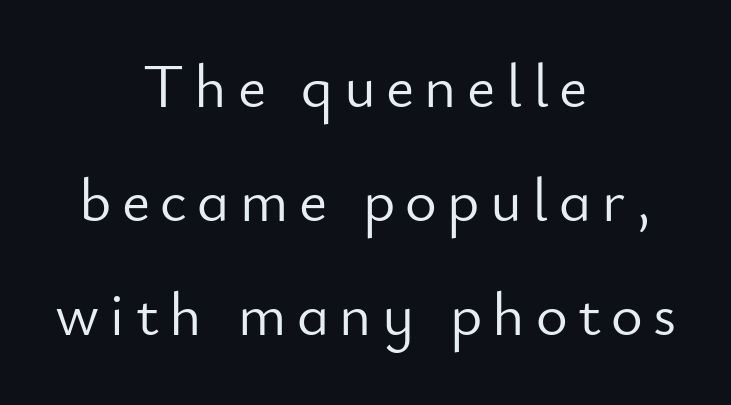
Q: Is the text bold? A: No.
Q: Is the text italic (slanted)? A: No, it is upright.
Q: Is the typeface a serif or a sans-serif typeface? A: Sans-serif.
Q: Is the text underlined? A: No.
Q: How is the paragraph aligned? A: Centered.
Q: Width (condensed, normal, or wide)? A: Normal.
Q: Stroke contrast? A: Low.
Q: x-height? A: Small.
Q: Monospaced? A: No.
